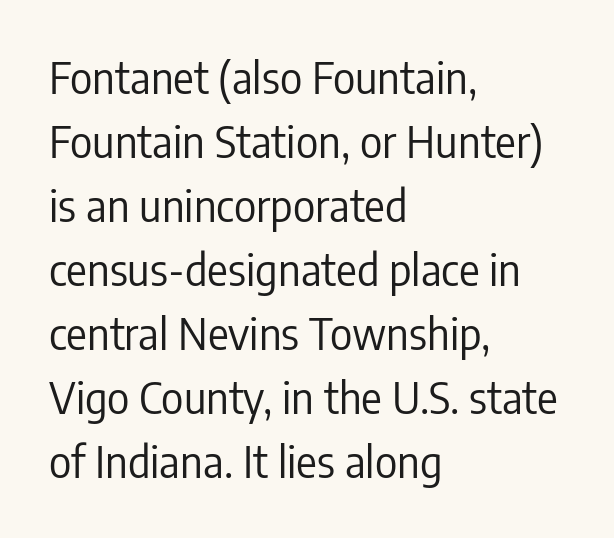
{"serif": "no", "italic": "no", "bold": "no", "weight": "regular", "width": "condensed", "stroke_contrast": "low", "x_height": "medium", "monospaced": "no", "underline": "no", "align": "left", "line_spacing": "normal", "line_spacing_ratio": 1.49, "letter_spacing": "normal", "letter_spacing_em": 0.0, "glyph_px": 43}
